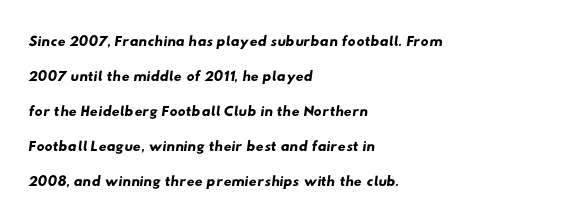
Layout note: lines flush left. Descenders are the only things crossing below the line. The vertical gap from one line to the next is medium. Caption: standard tracking, unaltered.
